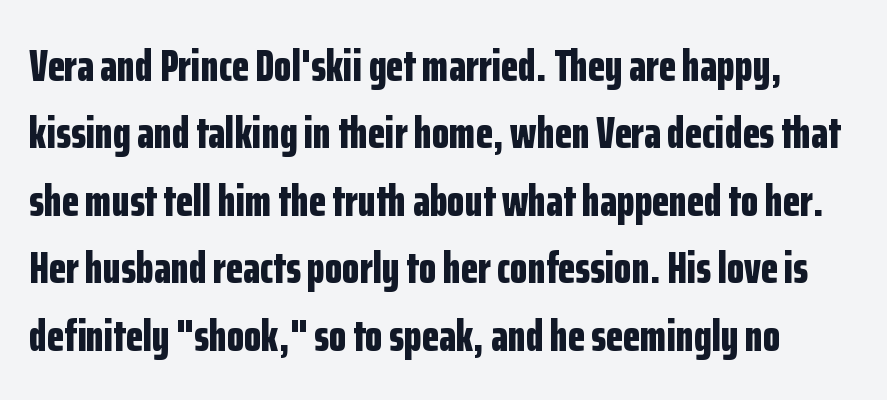
{"serif": "no", "italic": "no", "bold": "yes", "weight": "bold", "width": "condensed", "stroke_contrast": "low", "x_height": "medium", "monospaced": "no", "underline": "no", "line_spacing": "normal", "line_spacing_ratio": 1.5, "letter_spacing": "normal", "letter_spacing_em": 0.0, "glyph_px": 45}
